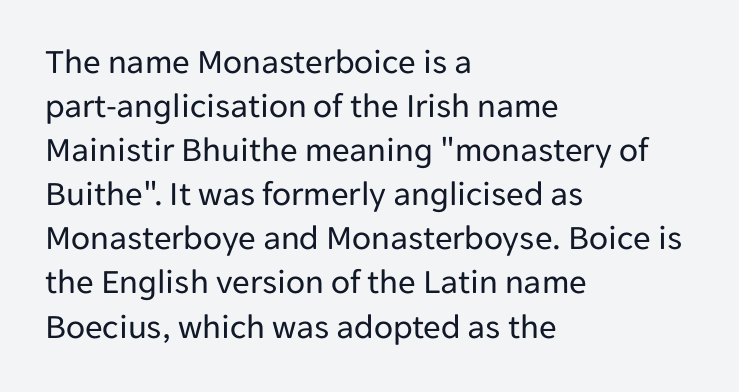
The image shows 35 px regular-weight sans-serif type, upright; set left-aligned, normal line spacing (1.26x), normal letter spacing, not underlined; low stroke contrast and a medium x-height.
